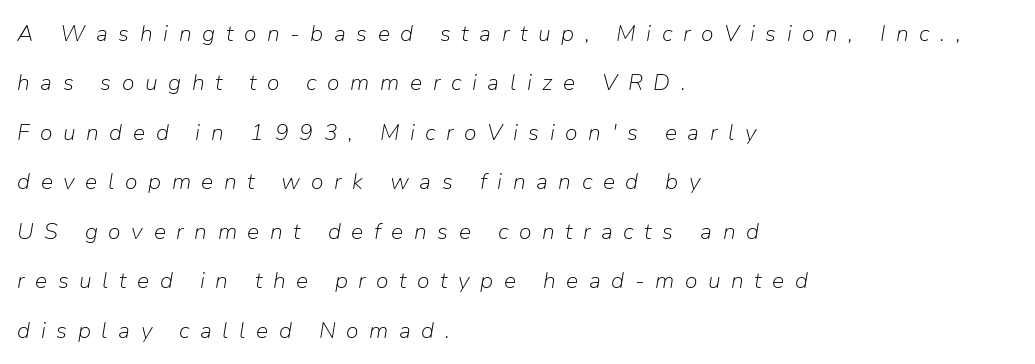
{"italic": "yes", "lean": "right", "slant_degrees": 9, "bold": "no", "underline": "no", "align": "left", "line_spacing": "loose", "line_spacing_ratio": 2.15, "letter_spacing": "wide", "letter_spacing_em": 0.46, "glyph_px": 23}
